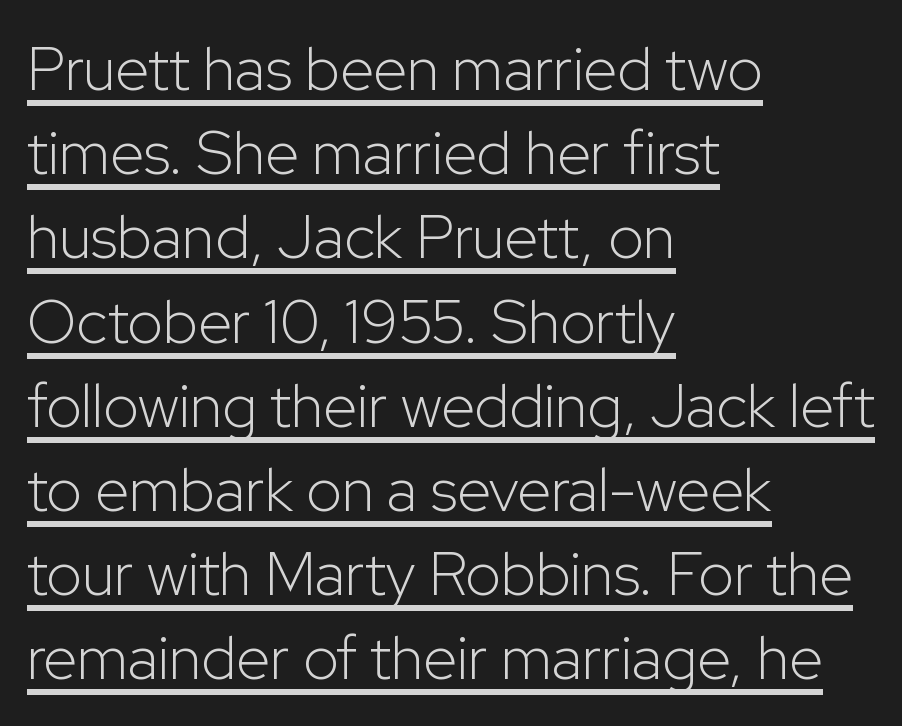
The image shows 61 px light sans-serif type, upright; set left-aligned, normal line spacing (1.38x), normal letter spacing, underlined; low stroke contrast and a medium x-height.
